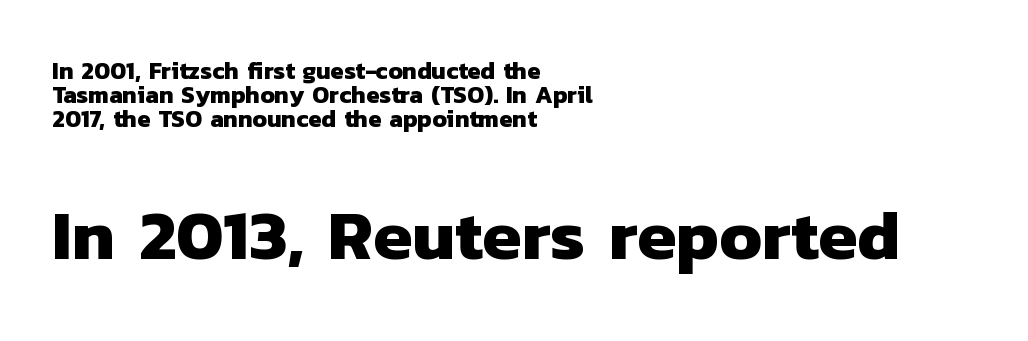
The image shows 71 px heavy sans-serif type; set left-aligned, tight line spacing (0.99x), normal letter spacing, not underlined; the second (bottom) block is 2.96x larger; low stroke contrast and a medium x-height.
